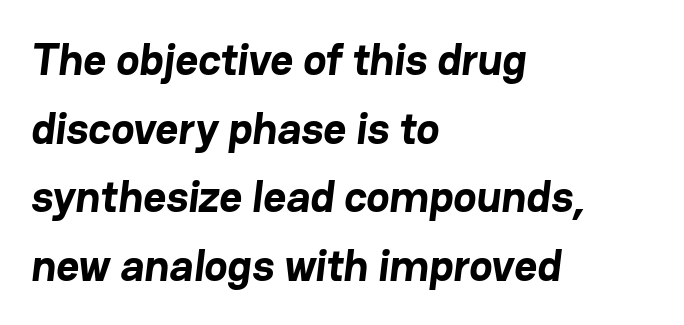
Q: Is the text bold? A: Yes.
Q: Is the typeface a serif or a sans-serif typeface? A: Sans-serif.
Q: Is the text underlined? A: No.
Q: How is the paragraph aligned? A: Left-aligned.
Q: Is the spacing between letters normal or unusually wide? A: Normal.
Q: Is the spacing between lines tight, normal or loose? A: Normal.
Q: Width (condensed, normal, or wide)? A: Normal.
Q: Stroke contrast? A: Low.
Q: x-height? A: Medium.
Q: Monospaced? A: No.
